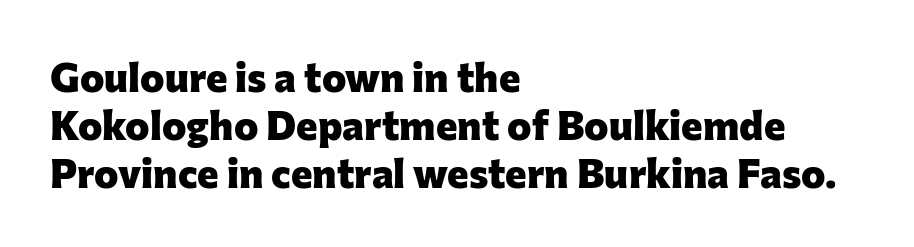
The image shows 41 px heavy sans-serif type, upright; set left-aligned, line spacing 1.17x, normal letter spacing, not underlined; low stroke contrast and a medium x-height.
